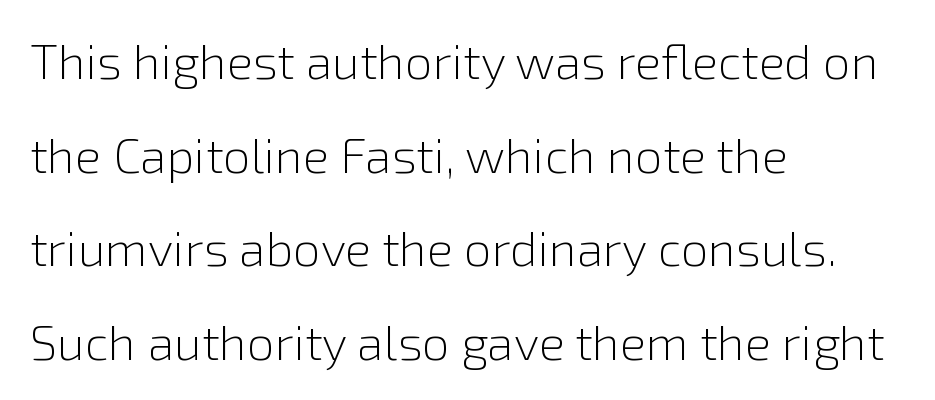
The image shows 49 px light sans-serif type, upright; set left-aligned, loose line spacing (1.91x), normal letter spacing, not underlined; low stroke contrast and a medium x-height.
